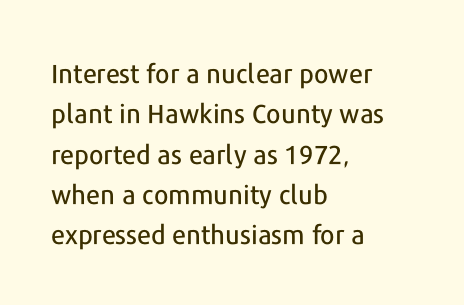
This rendering uses left alignment, leaving the right contour irregular. The vertical gap from one line to the next is medium. The space beneath each line is pristine and unruled. Does extra space separate the letters? No, they use regular spacing. Every character sits straight up, as roman type does.
